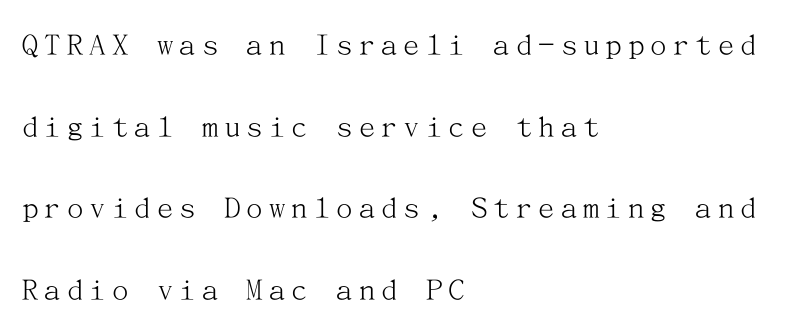
{"serif": "yes", "italic": "no", "bold": "no", "weight": "light", "width": "normal", "stroke_contrast": "medium", "x_height": "medium", "underline": "no", "align": "left", "line_spacing": "loose", "line_spacing_ratio": 2.47, "glyph_px": 33}
